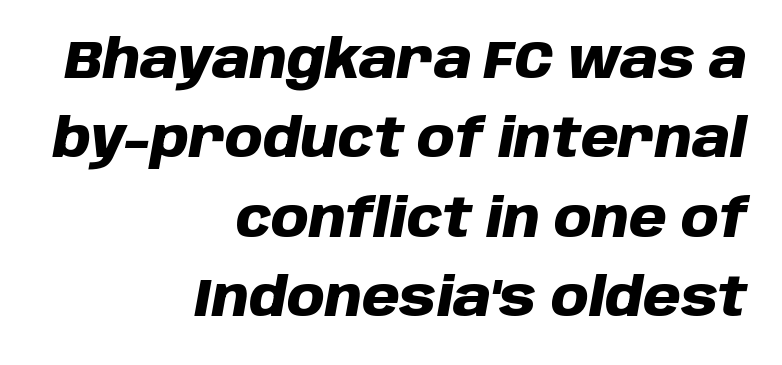
The image shows 54 px heavy type, italic (leaning right); set right-aligned, normal line spacing (1.47x), normal letter spacing, not underlined; low stroke contrast and a large x-height.
